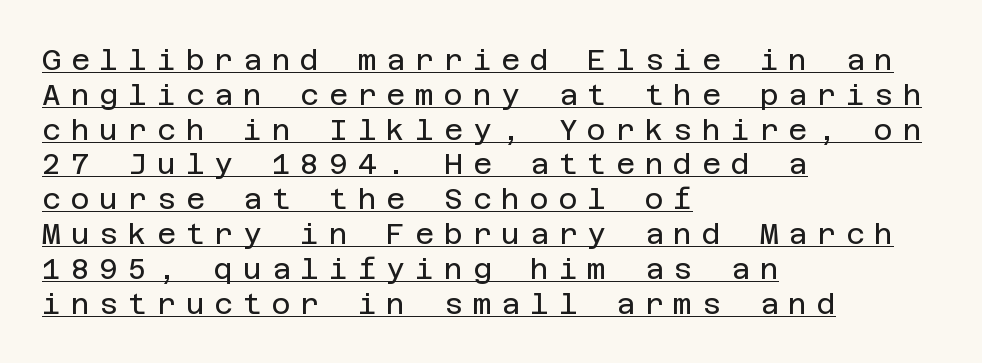
Q: Is the text bold? A: No.
Q: Is the text italic (slanted)? A: No, it is upright.
Q: Is the typeface a serif or a sans-serif typeface? A: Sans-serif.
Q: Is the text underlined? A: Yes.
Q: How is the paragraph aligned? A: Left-aligned.
Q: Is the spacing between letters normal or unusually wide? A: Unusually wide.
Q: Width (condensed, normal, or wide)? A: Normal.
Q: Stroke contrast? A: Low.
Q: x-height? A: Large.
